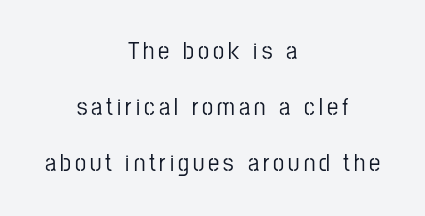
Q: Is the text italic (slanted)? A: No, it is upright.
Q: Is the text underlined? A: No.
Q: How is the paragraph aligned? A: Centered.
Q: Is the spacing between lines tight, normal or loose? A: Loose.
